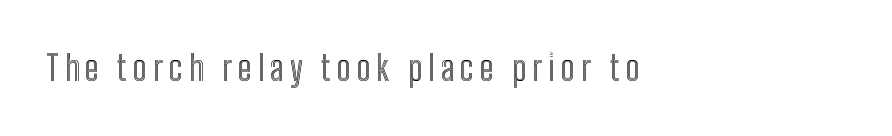
Q: Is the text italic (slanted)? A: No, it is upright.
Q: Is the text underlined? A: No.
Q: How is the paragraph aligned? A: Left-aligned.
Q: Width (condensed, normal, or wide)? A: Condensed.
Q: x-height? A: Medium.
Q: Monospaced? A: No.
